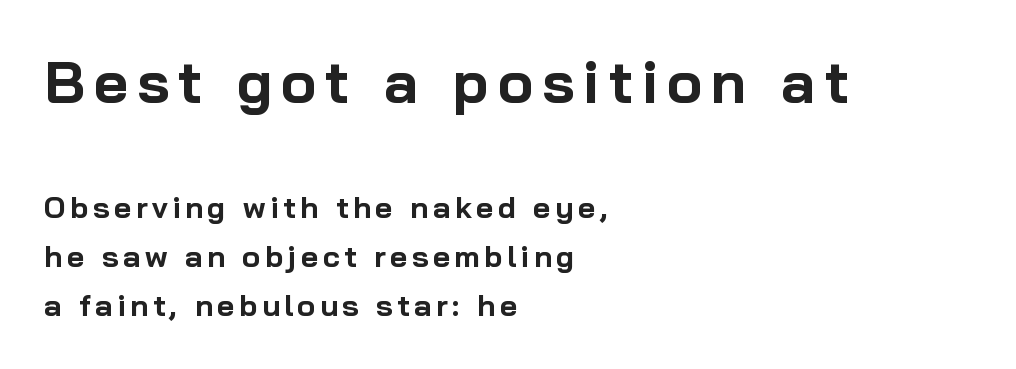
{"serif": "no", "italic": "no", "bold": "yes", "weight": "bold", "width": "normal", "stroke_contrast": "low", "x_height": "medium", "monospaced": "no", "underline": "no", "align": "left", "line_spacing": "normal", "line_spacing_ratio": 1.64, "larger_block": "first", "size_ratio": 1.97, "glyph_px": 59}
